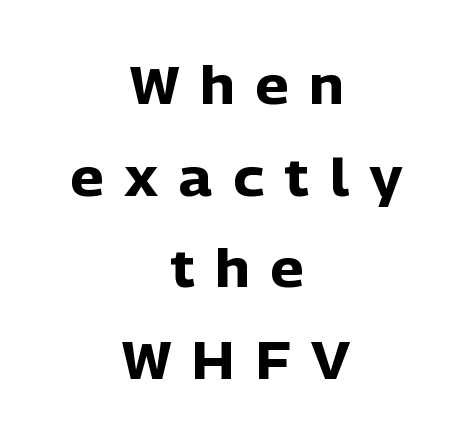
{"serif": "no", "italic": "no", "bold": "yes", "weight": "heavy", "width": "normal", "stroke_contrast": "low", "x_height": "medium", "monospaced": "no", "underline": "no", "align": "center", "line_spacing_ratio": 1.76, "letter_spacing": "wide", "letter_spacing_em": 0.4, "glyph_px": 52}
